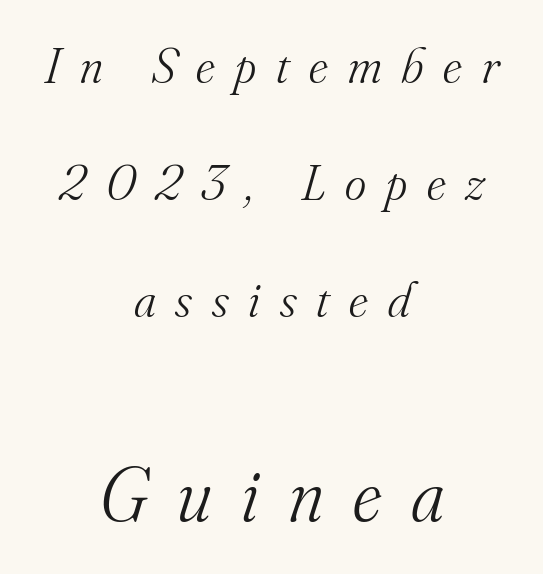
{"serif": "yes", "italic": "yes", "lean": "right", "slant_degrees": 16, "bold": "no", "weight": "light", "width": "normal", "stroke_contrast": "medium", "x_height": "small", "monospaced": "no", "underline": "no", "align": "center", "line_spacing": "loose", "line_spacing_ratio": 2.29, "letter_spacing": "wide", "letter_spacing_em": 0.39, "larger_block": "second", "size_ratio": 1.51, "glyph_px": 77}
